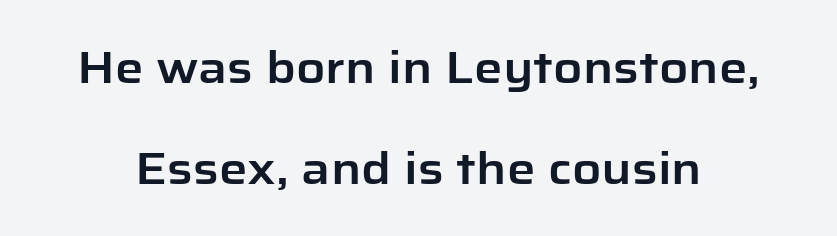
The image shows 45 px sans-serif type, upright; set loose line spacing (2.25x), normal letter spacing, not underlined; low stroke contrast and a medium x-height.
